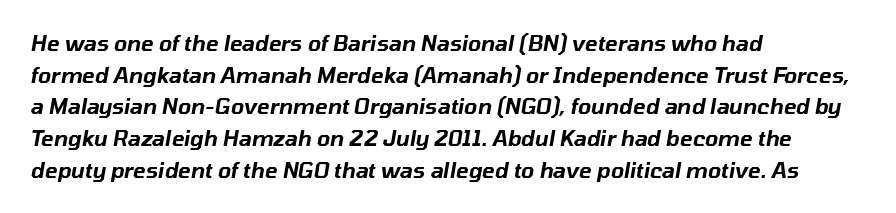
Line spacing here is normal. Only glyphs here, with clear space below each row. Compared with a centered layout, this one pins lines to the left instead. The line texture is even and compact thanks to regular tracking.
